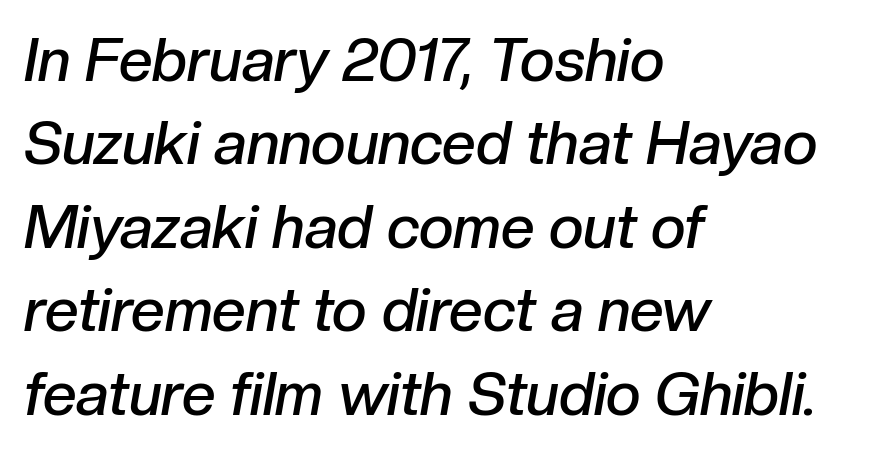
The glyphs have the mass of a demibold cut, below bold. Varying glyph widths throughout — classic text-font behaviour. When letters slant like this, we call the style italic. Anything drawn beneath the words? Only blank space. The rendering keeps characters at their native spacing.
